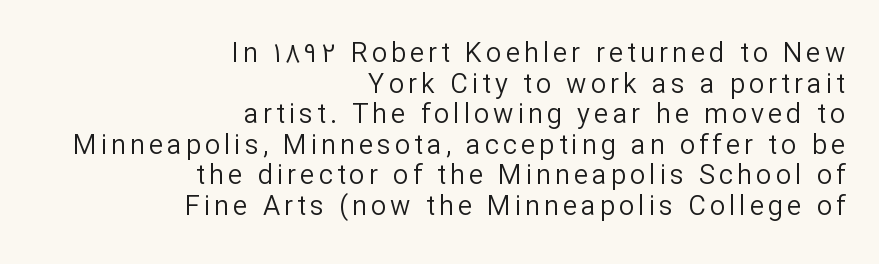
Q: Is the text bold? A: No.
Q: Is the text italic (slanted)? A: No, it is upright.
Q: Is the text underlined? A: No.
Q: How is the paragraph aligned? A: Right-aligned.
Q: Is the spacing between lines tight, normal or loose? A: Tight.
